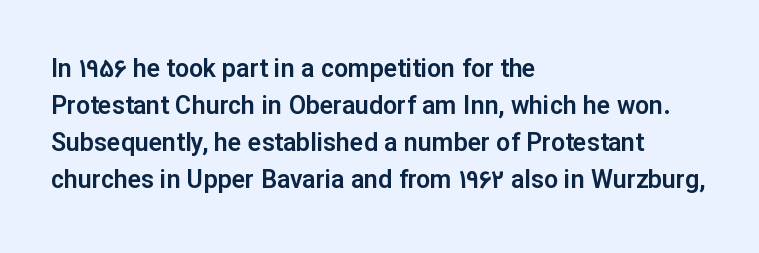
Q: Is the text italic (slanted)? A: No, it is upright.
Q: Is the text underlined? A: No.
Q: How is the paragraph aligned? A: Left-aligned.
Q: Is the spacing between letters normal or unusually wide? A: Normal.
Q: Is the spacing between lines tight, normal or loose? A: Normal.
